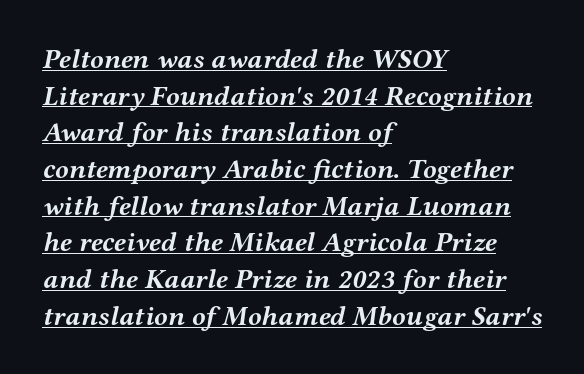
Q: Is the text bold? A: Yes.
Q: Is the text italic (slanted)? A: Yes, it leans right by about 12 degrees.
Q: Is the typeface a serif or a sans-serif typeface? A: Serif.
Q: Is the text underlined? A: Yes.
Q: How is the paragraph aligned? A: Left-aligned.
Q: Is the spacing between letters normal or unusually wide? A: Normal.
Q: Is the spacing between lines tight, normal or loose? A: Normal.
Q: Width (condensed, normal, or wide)? A: Wide.
Q: Stroke contrast? A: Medium.
Q: x-height? A: Medium.
Q: Monospaced? A: No.
